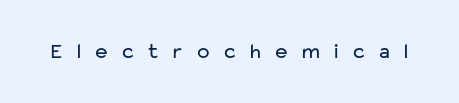
{"italic": "no", "bold": "no", "underline": "no", "letter_spacing": "wide", "letter_spacing_em": 0.47, "glyph_px": 22}
